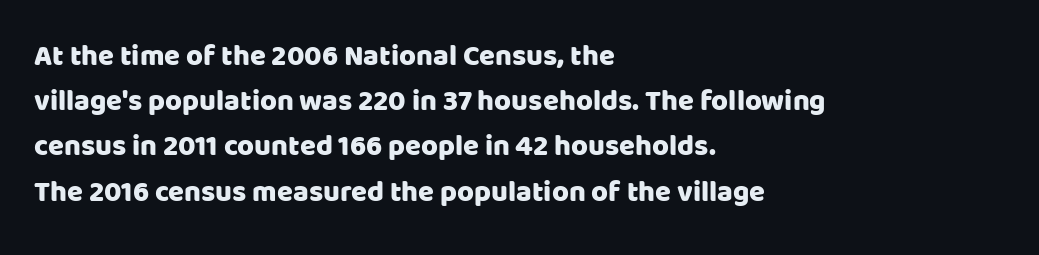
Here the designer chose a conventional face with non-uniform glyph widths. Each line starts at the same left margin while the right side varies. Decoration check: the copy has no underline. Baseline-to-baseline distance is the conventional proportion of letter height.
